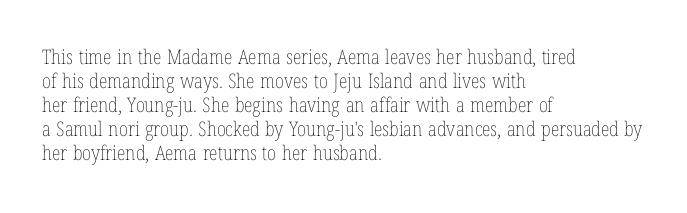
Descenders are the only things crossing below the line. Letters have the restrained weight of plain body copy at most. Where is the straight margin? On the left. Between one letter and the next there's only the usual sliver of space.
